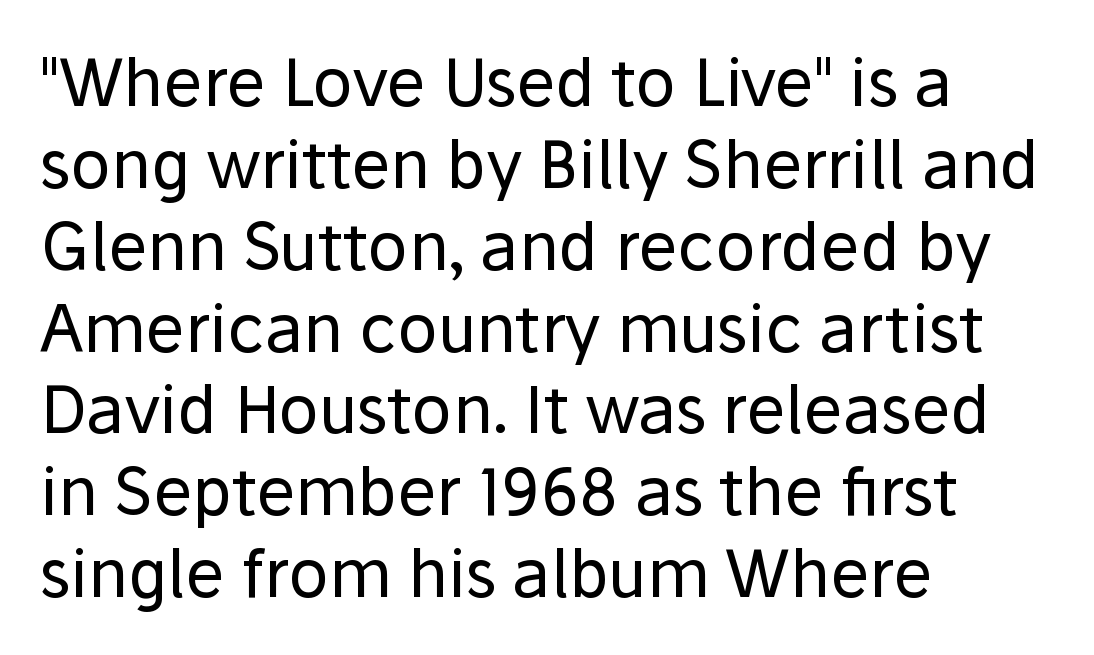
Q: Is the text bold? A: No.
Q: Is the text italic (slanted)? A: No, it is upright.
Q: Is the typeface a serif or a sans-serif typeface? A: Sans-serif.
Q: Is the text underlined? A: No.
Q: How is the paragraph aligned? A: Left-aligned.
Q: Is the spacing between letters normal or unusually wide? A: Normal.
Q: Width (condensed, normal, or wide)? A: Normal.
Q: Stroke contrast? A: Low.
Q: x-height? A: Medium.
Q: Monospaced? A: No.
